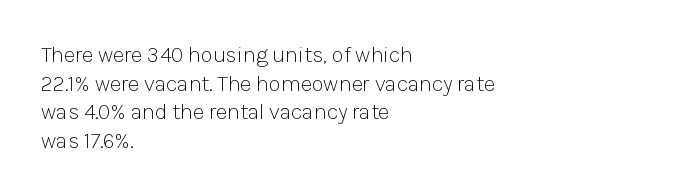
Q: Is the text bold? A: No.
Q: Is the text italic (slanted)? A: No, it is upright.
Q: Is the text underlined? A: No.
Q: How is the paragraph aligned? A: Left-aligned.
Q: Is the spacing between letters normal or unusually wide? A: Normal.
Q: Is the spacing between lines tight, normal or loose? A: Normal.
